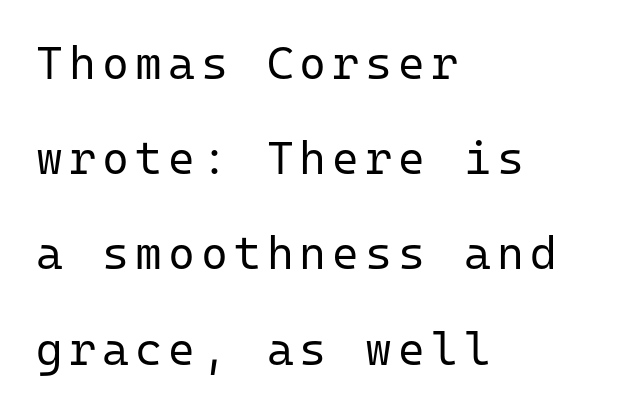
The image shows 46 px regular-weight sans-serif type, upright, monospaced; set left-aligned, loose line spacing (2.07x), not underlined; low stroke contrast and a medium x-height.
